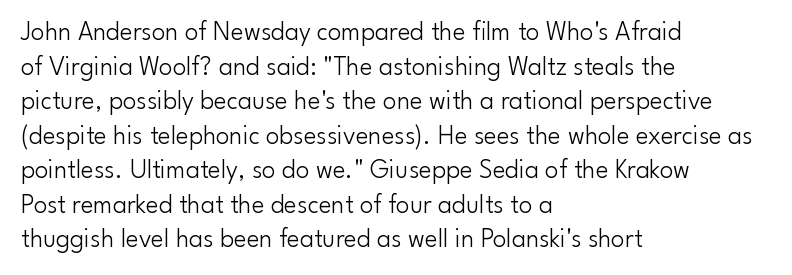
Q: Is the text bold? A: No.
Q: Is the text italic (slanted)? A: No, it is upright.
Q: Is the text underlined? A: No.
Q: How is the paragraph aligned? A: Left-aligned.
Q: Is the spacing between letters normal or unusually wide? A: Normal.
Q: Is the spacing between lines tight, normal or loose? A: Normal.
